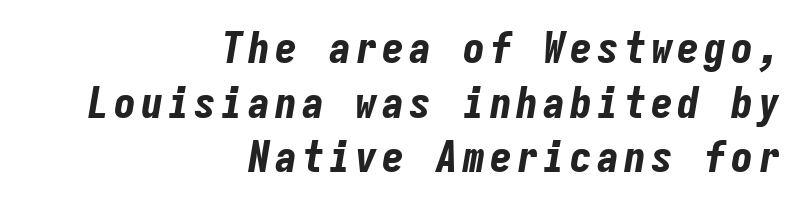
{"italic": "yes", "lean": "right", "slant_degrees": 9, "bold": "yes", "weight": "bold", "width": "condensed", "stroke_contrast": "low", "x_height": "medium", "monospaced": "yes", "underline": "no", "align": "right", "line_spacing_ratio": 1.24, "glyph_px": 44}
